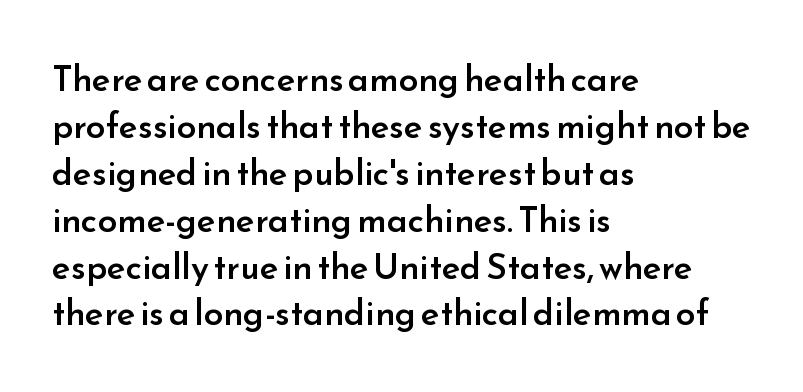
Looks like regular typesetting: each glyph gets only the width it needs. Leftover space on each line is placed entirely after the last word. Rule under the text: the space is simply empty. The characters look somewhat weighty, a semibold short of true bold.
